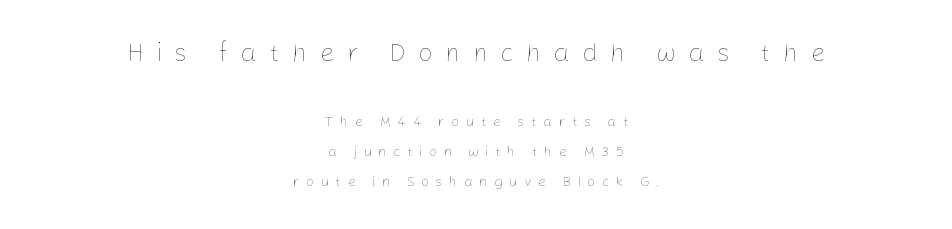
{"italic": "no", "bold": "no", "underline": "no", "align": "center", "line_spacing": "loose", "line_spacing_ratio": 2.16, "letter_spacing": "wide", "letter_spacing_em": 0.47, "larger_block": "first", "size_ratio": 1.86, "glyph_px": 26}
